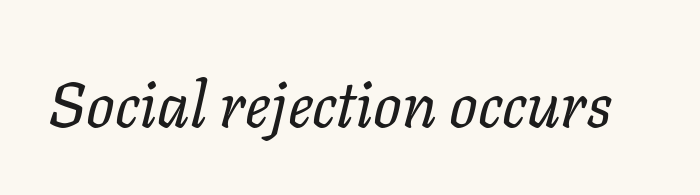
{"italic": "yes", "lean": "right", "slant_degrees": 11, "bold": "no", "weight": "regular", "width": "normal", "stroke_contrast": "low", "x_height": "medium", "monospaced": "no", "underline": "no", "letter_spacing": "normal", "letter_spacing_em": 0.0, "glyph_px": 63}
